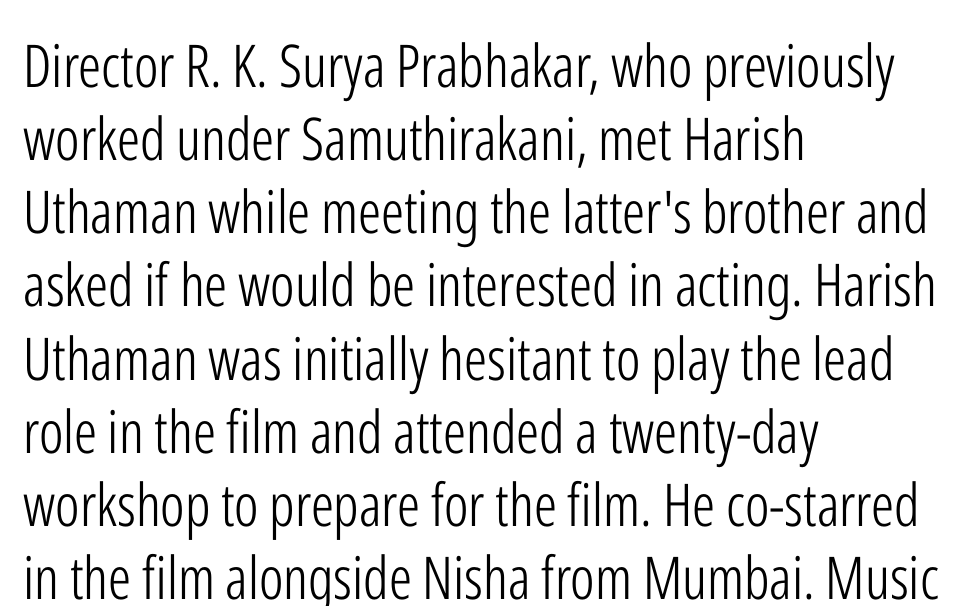
Q: Is the text bold? A: No.
Q: Is the text italic (slanted)? A: No, it is upright.
Q: Is the typeface a serif or a sans-serif typeface? A: Sans-serif.
Q: Is the text underlined? A: No.
Q: How is the paragraph aligned? A: Left-aligned.
Q: Is the spacing between letters normal or unusually wide? A: Normal.
Q: Width (condensed, normal, or wide)? A: Condensed.
Q: Stroke contrast? A: Low.
Q: x-height? A: Medium.
Q: Monospaced? A: No.
